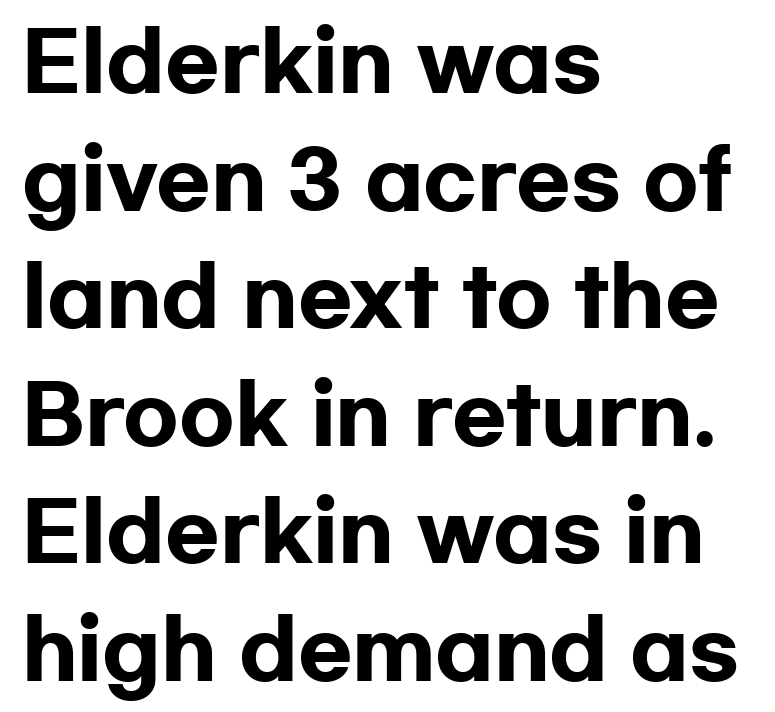
Q: Is the text bold? A: Yes.
Q: Is the text italic (slanted)? A: No, it is upright.
Q: Is the typeface a serif or a sans-serif typeface? A: Sans-serif.
Q: Is the text underlined? A: No.
Q: How is the paragraph aligned? A: Left-aligned.
Q: Is the spacing between letters normal or unusually wide? A: Normal.
Q: Is the spacing between lines tight, normal or loose? A: Normal.
Q: Width (condensed, normal, or wide)? A: Wide.
Q: Stroke contrast? A: Low.
Q: x-height? A: Medium.
Q: Monospaced? A: No.
